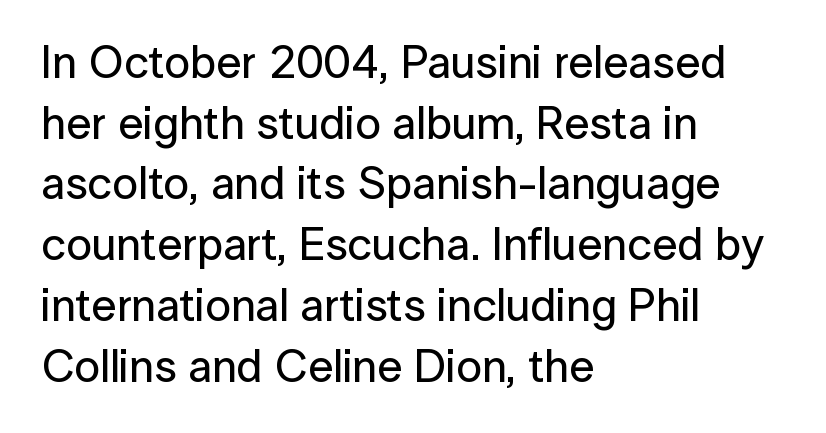
{"serif": "no", "italic": "no", "width": "normal", "stroke_contrast": "low", "x_height": "medium", "monospaced": "no", "underline": "no", "align": "left", "line_spacing": "normal", "line_spacing_ratio": 1.32, "letter_spacing": "normal", "letter_spacing_em": 0.0, "glyph_px": 46}
